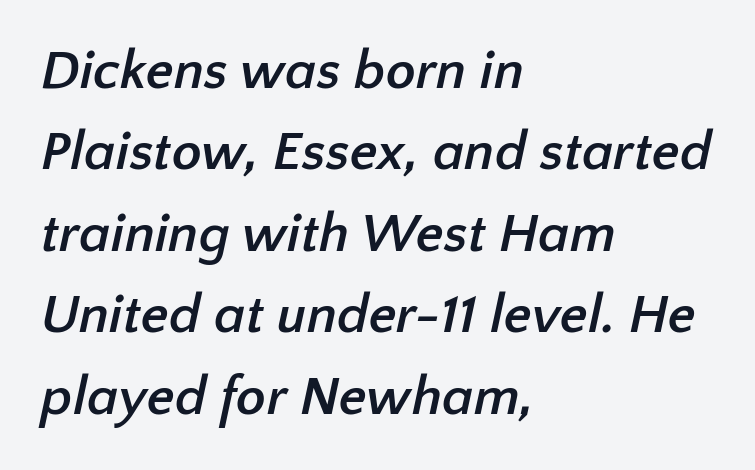
The image shows 55 px semibold sans-serif type; set left-aligned, normal line spacing (1.48x), normal letter spacing, not underlined; low stroke contrast and a medium x-height.
